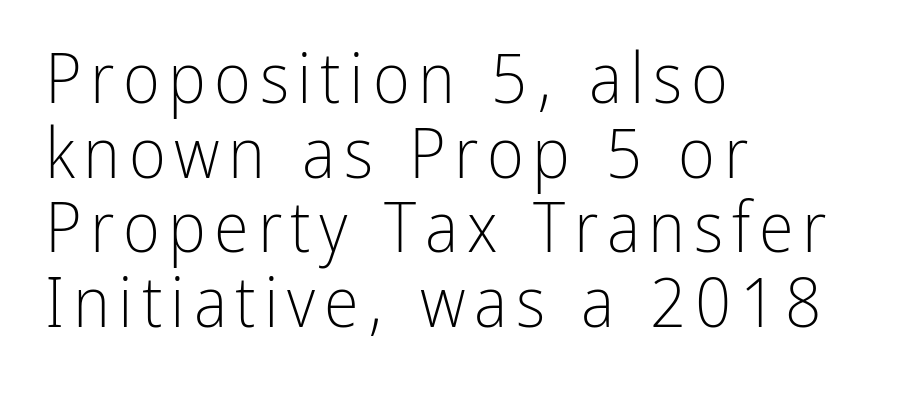
Q: Is the text bold? A: No.
Q: Is the text italic (slanted)? A: No, it is upright.
Q: Is the typeface a serif or a sans-serif typeface? A: Sans-serif.
Q: Is the text underlined? A: No.
Q: How is the paragraph aligned? A: Left-aligned.
Q: Is the spacing between lines tight, normal or loose? A: Tight.
Q: Width (condensed, normal, or wide)? A: Condensed.
Q: Stroke contrast? A: Low.
Q: x-height? A: Medium.
Q: Monospaced? A: No.
